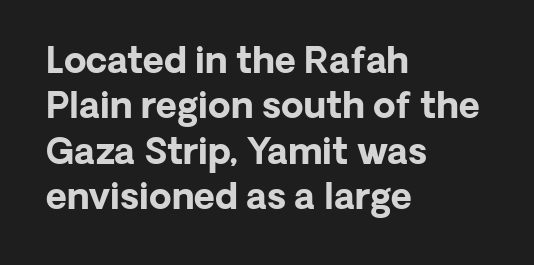
{"serif": "no", "italic": "no", "bold": "yes", "weight": "bold", "width": "normal", "stroke_contrast": "low", "x_height": "medium", "monospaced": "no", "underline": "no", "align": "left", "line_spacing": "normal", "line_spacing_ratio": 1.26, "letter_spacing": "normal", "letter_spacing_em": 0.0, "glyph_px": 36}
